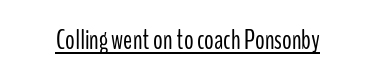
The image shows 27 px text type, upright; set normal letter spacing, underlined.
